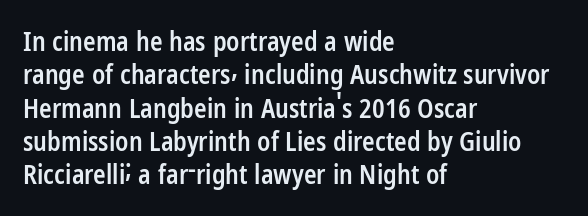
{"italic": "no", "bold": "semi", "underline": "no", "align": "left", "line_spacing": "normal", "line_spacing_ratio": 1.28, "letter_spacing": "normal", "letter_spacing_em": 0.0, "glyph_px": 26}
